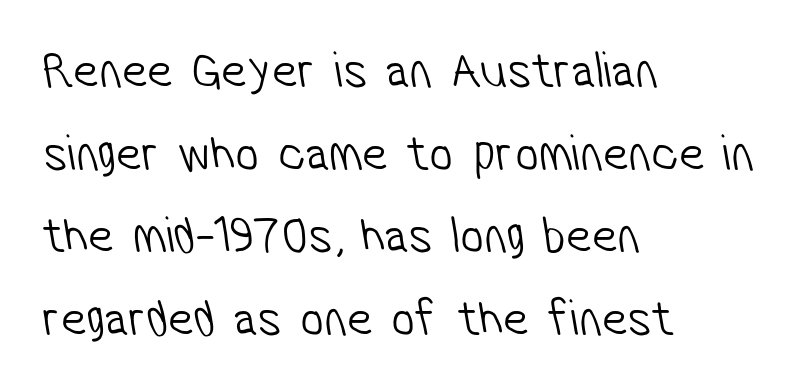
{"serif": "no", "bold": "no", "weight": "light", "width": "condensed", "stroke_contrast": "low", "x_height": "medium", "monospaced": "no", "underline": "no", "align": "left", "line_spacing": "normal", "line_spacing_ratio": 1.59, "letter_spacing": "normal", "letter_spacing_em": 0.0, "glyph_px": 52}
